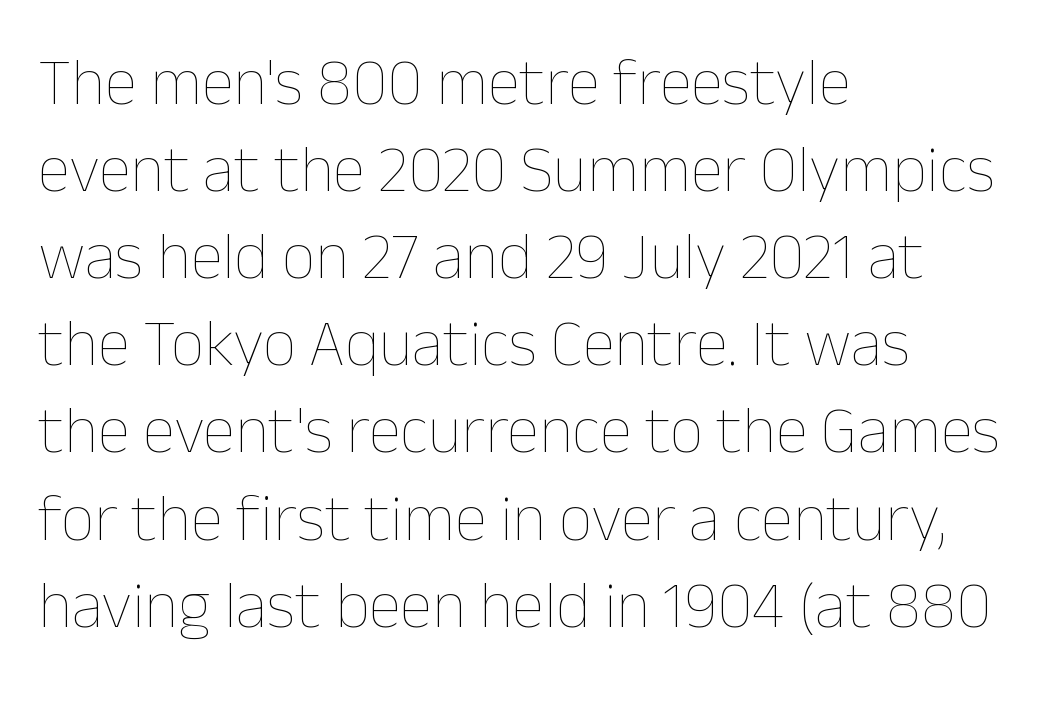
Q: Is the text bold? A: No.
Q: Is the text italic (slanted)? A: No, it is upright.
Q: Is the text underlined? A: No.
Q: How is the paragraph aligned? A: Left-aligned.
Q: Is the spacing between letters normal or unusually wide? A: Normal.
Q: Is the spacing between lines tight, normal or loose? A: Normal.
Q: Width (condensed, normal, or wide)? A: Normal.
Q: Stroke contrast? A: Low.
Q: x-height? A: Medium.
Q: Monospaced? A: No.
